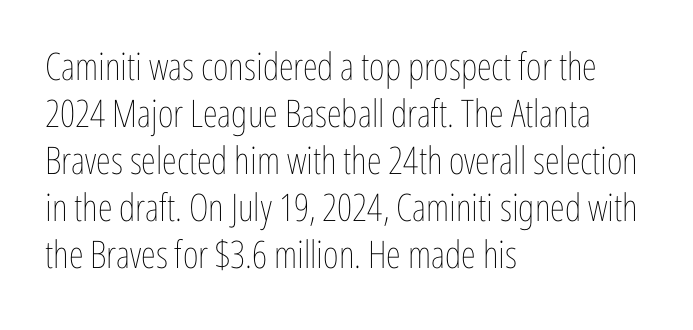
Q: Is the text bold? A: No.
Q: Is the text italic (slanted)? A: No, it is upright.
Q: Is the text underlined? A: No.
Q: How is the paragraph aligned? A: Left-aligned.
Q: Is the spacing between letters normal or unusually wide? A: Normal.
Q: Width (condensed, normal, or wide)? A: Condensed.
Q: Stroke contrast? A: Low.
Q: x-height? A: Medium.
Q: Monospaced? A: No.
